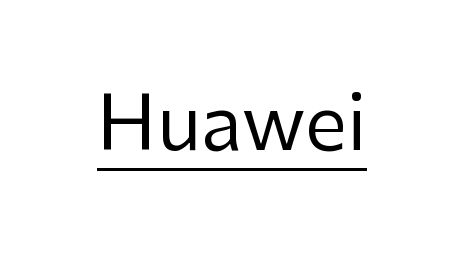
The image shows 75 px regular-weight sans-serif type, upright; set centered, normal letter spacing, underlined; low stroke contrast and a medium x-height.
